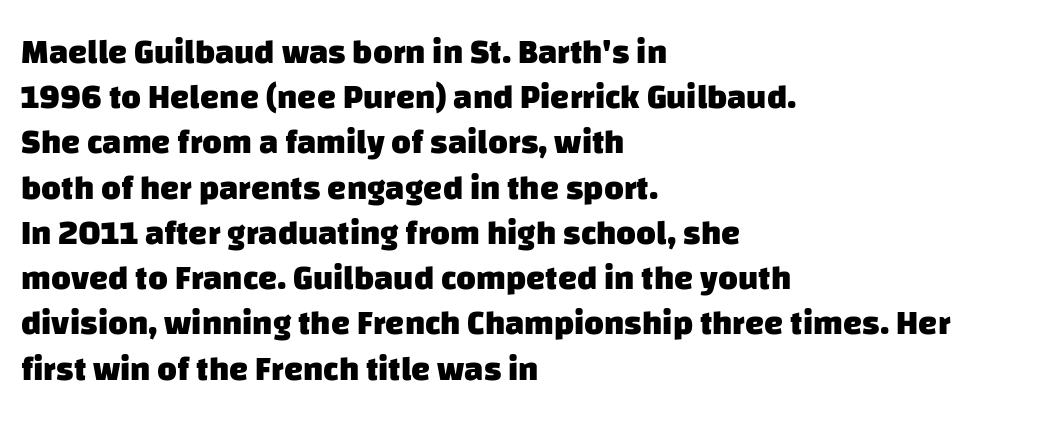
The image shows 34 px heavy sans-serif type; set left-aligned, normal line spacing (1.33x), normal letter spacing, not underlined; low stroke contrast and a large x-height.
